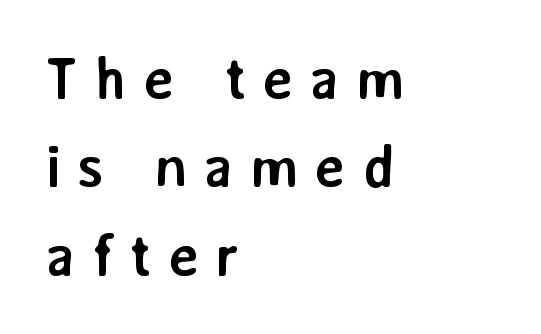
{"serif": "no", "italic": "no", "bold": "yes", "weight": "semibold", "width": "normal", "stroke_contrast": "low", "x_height": "medium", "monospaced": "no", "underline": "no", "align": "left", "line_spacing": "normal", "line_spacing_ratio": 1.5, "letter_spacing": "wide", "letter_spacing_em": 0.27, "glyph_px": 59}
